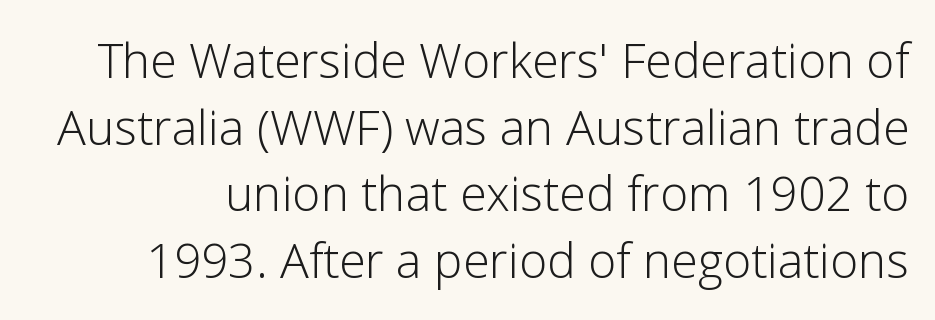
{"serif": "no", "italic": "no", "bold": "no", "weight": "light", "width": "normal", "stroke_contrast": "low", "x_height": "medium", "monospaced": "no", "underline": "no", "line_spacing": "normal", "line_spacing_ratio": 1.39, "letter_spacing": "normal", "letter_spacing_em": 0.0, "glyph_px": 48}
